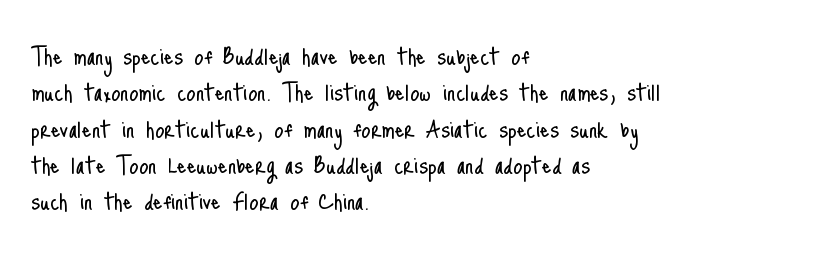
Q: Is the text bold? A: No.
Q: Is the text italic (slanted)? A: No, it is upright.
Q: Is the typeface a serif or a sans-serif typeface? A: Sans-serif.
Q: Is the text underlined? A: No.
Q: How is the paragraph aligned? A: Left-aligned.
Q: Is the spacing between letters normal or unusually wide? A: Normal.
Q: Width (condensed, normal, or wide)? A: Condensed.
Q: Stroke contrast? A: Low.
Q: x-height? A: Small.
Q: Monospaced? A: No.
